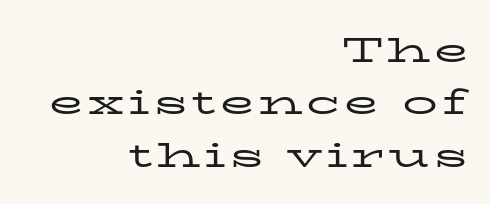
Q: Is the text bold? A: No.
Q: Is the text italic (slanted)? A: No, it is upright.
Q: Is the typeface a serif or a sans-serif typeface? A: Serif.
Q: Is the text underlined? A: No.
Q: How is the paragraph aligned? A: Right-aligned.
Q: Is the spacing between lines tight, normal or loose? A: Normal.
Q: Width (condensed, normal, or wide)? A: Wide.
Q: Stroke contrast? A: Low.
Q: x-height? A: Medium.
Q: Monospaced? A: No.
